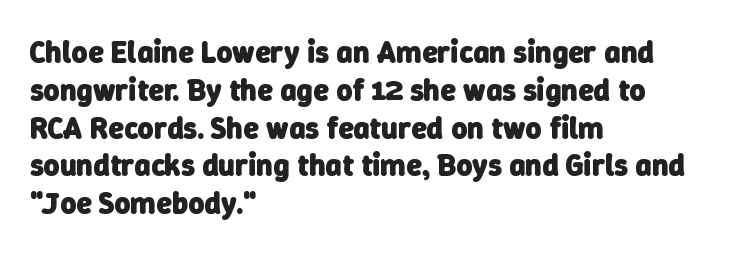
{"serif": "no", "bold": "yes", "weight": "heavy", "width": "normal", "stroke_contrast": "low", "x_height": "medium", "monospaced": "no", "underline": "no", "align": "left", "line_spacing_ratio": 1.22, "letter_spacing": "normal", "letter_spacing_em": 0.0, "glyph_px": 31}
